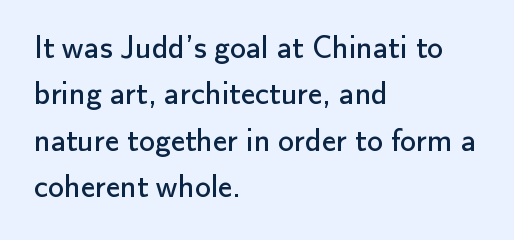
The image shows 32 px regular-weight sans-serif type, upright; set left-aligned, normal line spacing (1.45x), normal letter spacing, not underlined; low stroke contrast and a small x-height.
